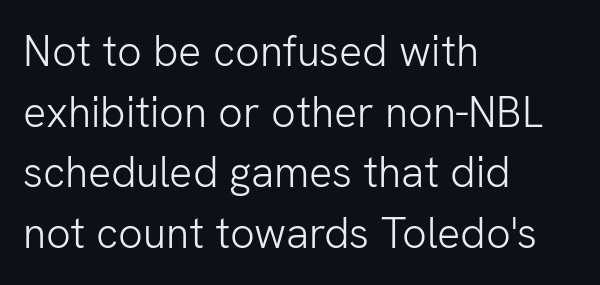
The strokes are not fattened; the text isn't bold. Characters follow at the spacing the type designer built in. Teacher's note: observe the even left margin — that is flush-left alignment. Is this a fixed-width face? No — the glyphs have proportional, varying widths. Rows of type keep a routine distance in the vertical direction.
